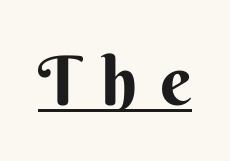
Chunky letters — that's bold for sure. The string is rendered with underlining switched on. There is plenty of visible air inserted between adjacent glyphs. In terms of posture, this sample is upright. Is this a fixed-width face? No — the glyphs have proportional, varying widths.
